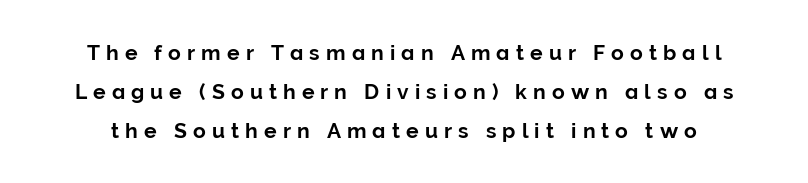
The rendering inserts visible extra space after every character. Posture: straight, roman, zero tilt. Glance below the letters and you will spot only blank space.
